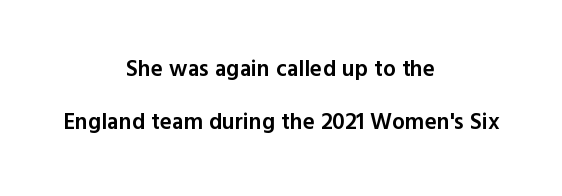
Q: Is the text bold? A: Semi-bold.
Q: Is the text italic (slanted)? A: No, it is upright.
Q: Is the text underlined? A: No.
Q: How is the paragraph aligned? A: Centered.
Q: Is the spacing between letters normal or unusually wide? A: Normal.
Q: Is the spacing between lines tight, normal or loose? A: Loose.
